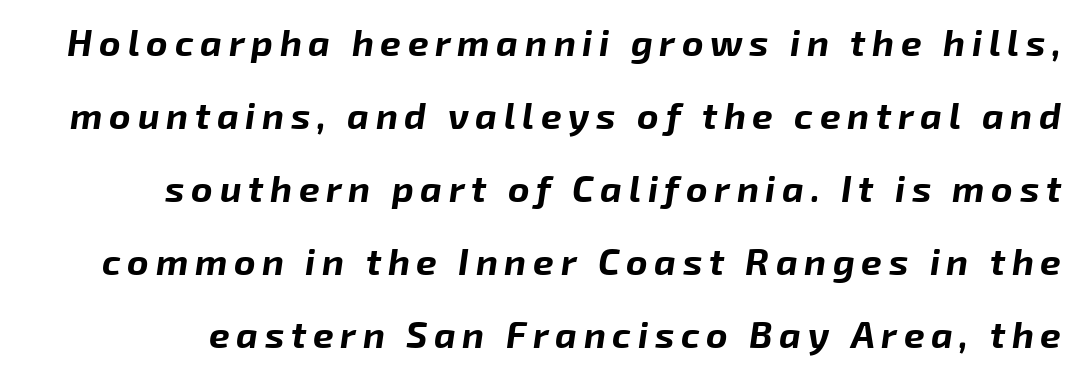
{"italic": "yes", "lean": "right", "slant_degrees": 8, "bold": "yes", "weight": "bold", "width": "normal", "stroke_contrast": "low", "x_height": "medium", "monospaced": "no", "underline": "no", "line_spacing": "loose", "line_spacing_ratio": 1.97, "glyph_px": 37}
